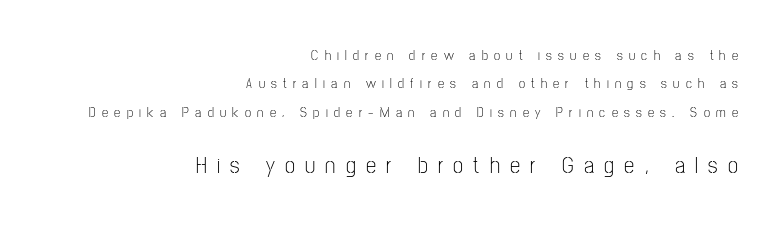
The image shows 23 px text type, upright; set right-aligned, loose line spacing (2.03x), unusually wide letter spacing (+0.45 em), not underlined; the second (bottom) block is 1.64x larger.
